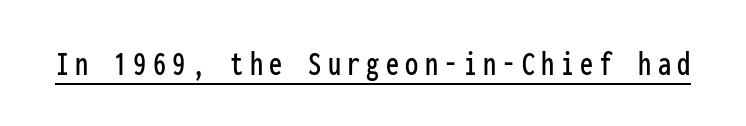
This sample carries an underscore along the baseline area. You could count columns in this text — the font is strictly monospaced. The passage shown is typeset with a sans-serif family. Every stem runs plumb, perpendicular to the baseline.
